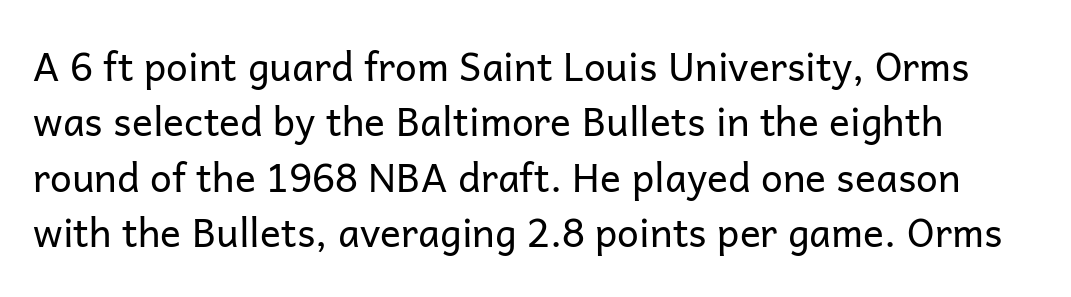
The image shows 39 px regular-weight sans-serif type, upright; set normal line spacing (1.42x), normal letter spacing, not underlined; low stroke contrast and a medium x-height.
